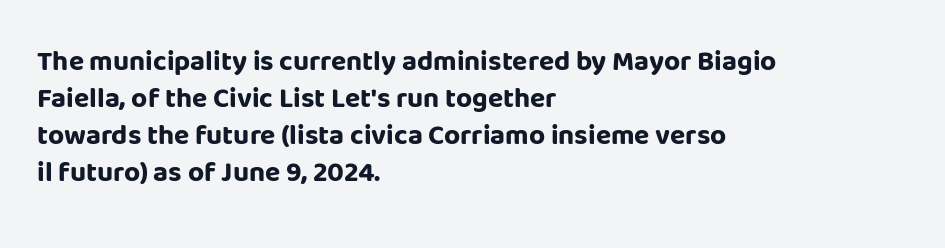
The face used here is proportionally spaced, like ordinary book or web type. The foot of each line stays bare and open. Rendered with straight, roman letterforms. Observe the ordinary spacing: letters are neighbours, not strangers. Set as a true bold cut, around the 700 mark. Every row of glyphs begins at an identical x-position on the left.
